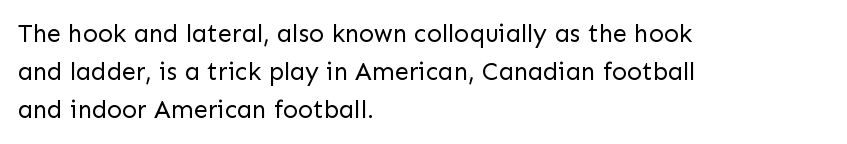
The glyphs are unaccompanied by any horizontal stroke below them. Posture: vertical. These lines keep a tight, regular rhythm from letter to letter. Interline gaps are of average width in this sample. The paragraph shown leans on its left margin.
